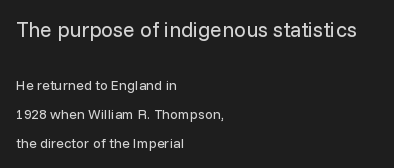
This sample uses plain, unmodified letter spacing. The letters in the upper block stand taller than those in the block below. Posture: vertical. Vertically, the passage feels expansive, rows floating well apart. The face looks like a standard text weight, possibly lighter.
